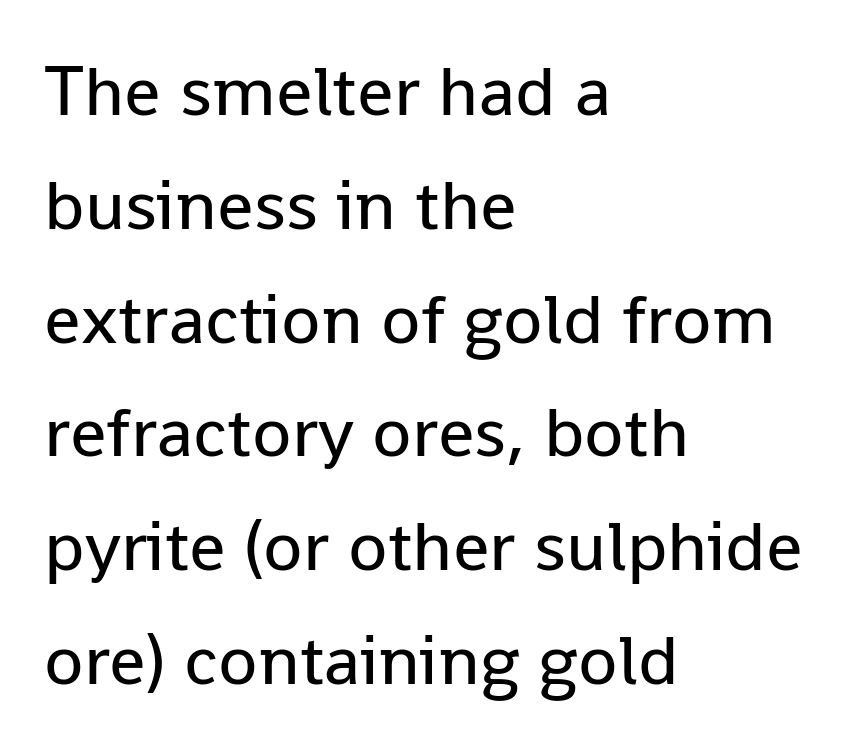
Tall strokes in this sample are plumb rather than angled. Quick note: interline space is typical. This rendering uses left alignment, leaving the right contour irregular. The passage shown is not underscored anywhere. Here the designer chose a conventional face with non-uniform glyph widths. The letters look calm and open, with moderate or lighter stems.
